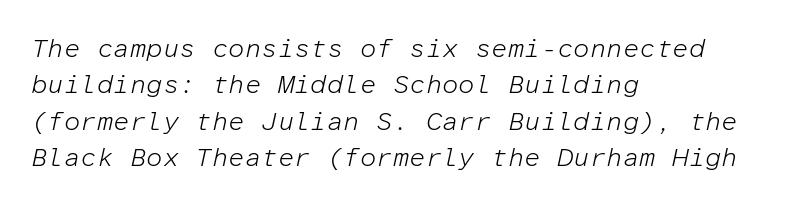
{"italic": "yes", "lean": "right", "slant_degrees": 12, "bold": "no", "underline": "no", "align": "left", "line_spacing": "normal", "line_spacing_ratio": 1.4, "letter_spacing": "normal", "letter_spacing_em": 0.0, "glyph_px": 26}
